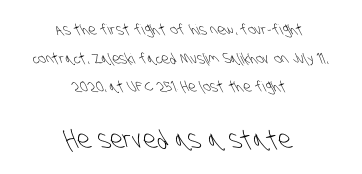
Horizontally, the lines are justified to the midpoint only. Look at the tracking — it's just the regular setting, nothing added. No chunkiness to these letters — they're not bold. The second block has been scaled up relative to the first. Does the leading feel generous? Absolutely, it's lavish.
